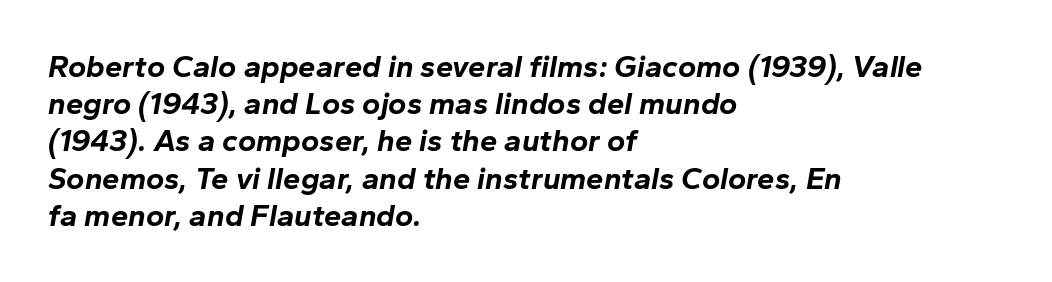
Notice how thick the strokes are: this is what a full bold looks like. Line beginnings align vertically; line endings do not. The face used here is proportionally spaced, like ordinary book or web type. Just letters on the line, the space beneath them empty. The passage shown leans; its letterforms are oblique. No extra tracking has been applied to these lines.
